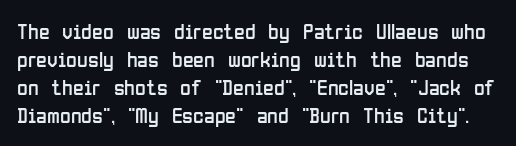
Q: Is the text bold? A: No.
Q: Is the text italic (slanted)? A: No, it is upright.
Q: Is the text underlined? A: No.
Q: Is the spacing between letters normal or unusually wide? A: Normal.
Q: Is the spacing between lines tight, normal or loose? A: Normal.
